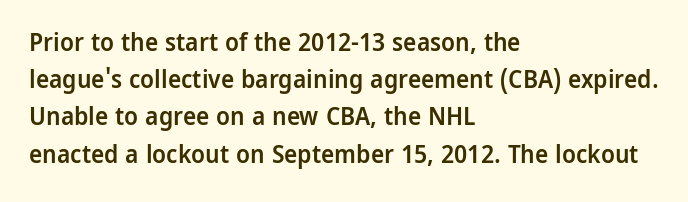
The image shows 25 px text type, upright; set left-aligned, normal line spacing (1.49x), normal letter spacing, not underlined.
